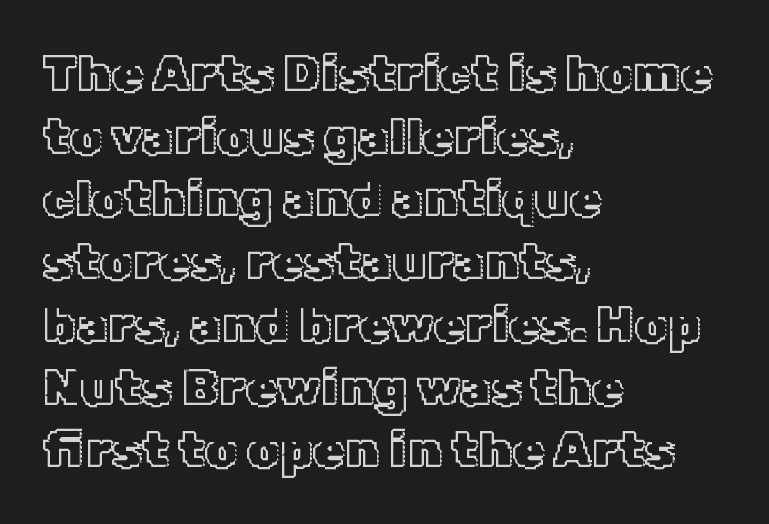
Q: Is the text italic (slanted)? A: No, it is upright.
Q: Is the text underlined? A: No.
Q: How is the paragraph aligned? A: Left-aligned.
Q: Is the spacing between letters normal or unusually wide? A: Normal.
Q: Width (condensed, normal, or wide)? A: Normal.
Q: x-height? A: Medium.
Q: Monospaced? A: No.
